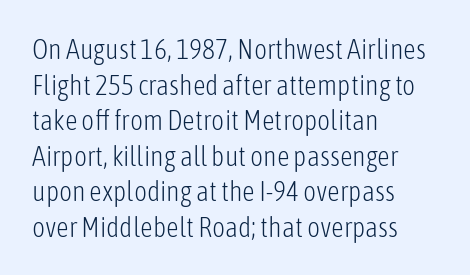
Are there feet on the stems? There aren't — it's a sans. Weight class: somewhere from thin through regular. If you drew a ruler down the left edge, every line would touch it. This block has exactly the height ordinary leading produces. When letters stand straight like this, we call the style roman or upright.
